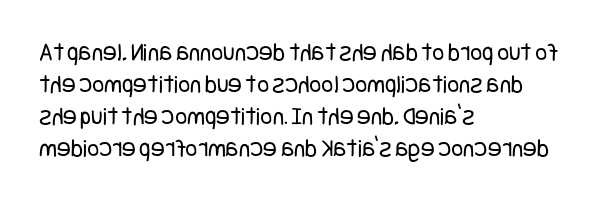
The image shows 26 px text type, upright; set left-aligned, line spacing 1.23x, normal letter spacing, not underlined.
